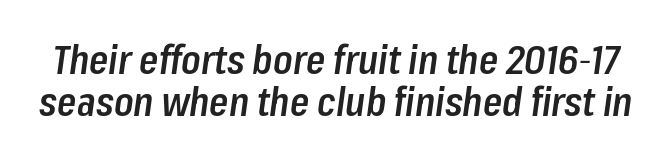
The image shows 39 px semibold, condensed type, italic (leaning right); set tight line spacing (1.08x), normal letter spacing, not underlined; low stroke contrast and a medium x-height.
